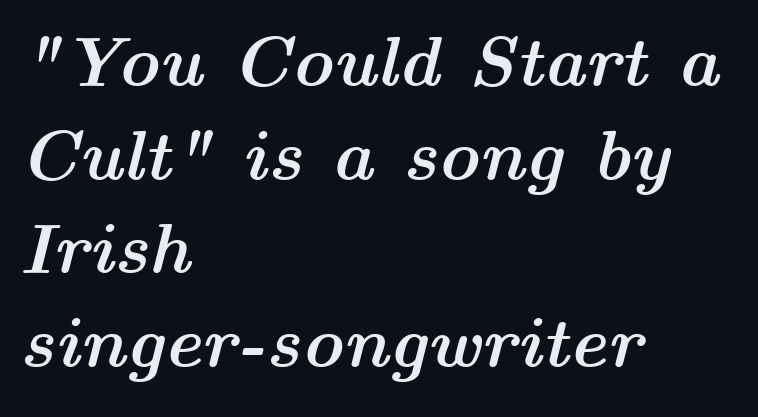
{"italic": "yes", "lean": "right", "slant_degrees": 14, "bold": "yes", "weight": "semibold", "width": "wide", "stroke_contrast": "medium", "x_height": "medium", "monospaced": "no", "underline": "no", "align": "left", "line_spacing": "normal", "line_spacing_ratio": 1.32, "letter_spacing": "normal", "letter_spacing_em": 0.0, "glyph_px": 71}
